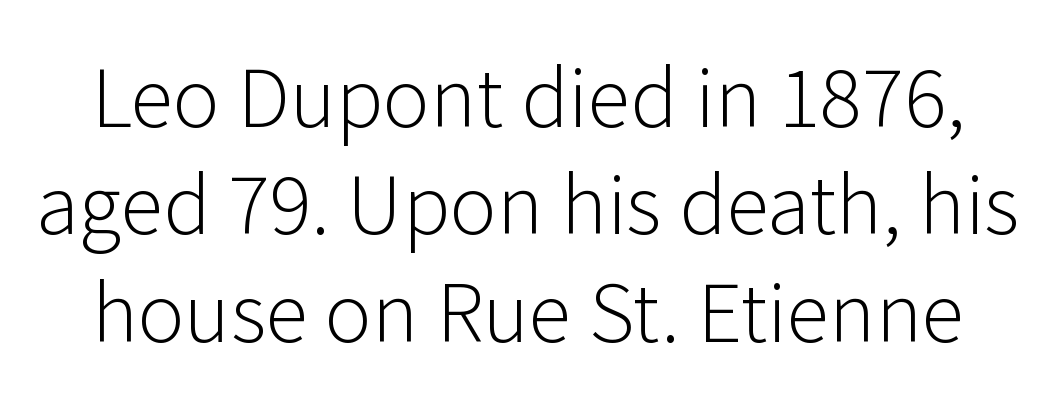
{"serif": "no", "italic": "no", "bold": "no", "weight": "light", "width": "normal", "stroke_contrast": "low", "x_height": "medium", "monospaced": "no", "underline": "no", "line_spacing": "normal", "line_spacing_ratio": 1.36, "letter_spacing": "normal", "letter_spacing_em": 0.0, "glyph_px": 79}
